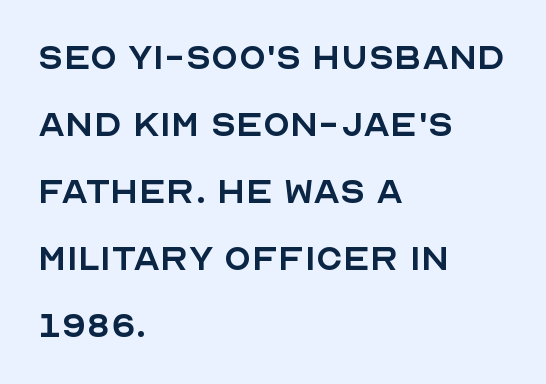
Upright lettering throughout. The string is rendered with underlining switched off. In CSS terms this would be text-align: left. These lines are rendered in a variable-pitch font.
